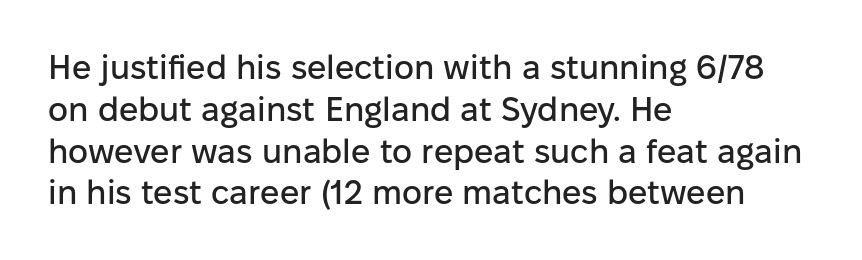
Q: Is the text italic (slanted)? A: No, it is upright.
Q: Is the typeface a serif or a sans-serif typeface? A: Sans-serif.
Q: Is the text underlined? A: No.
Q: How is the paragraph aligned? A: Left-aligned.
Q: Is the spacing between letters normal or unusually wide? A: Normal.
Q: Width (condensed, normal, or wide)? A: Normal.
Q: Stroke contrast? A: Low.
Q: x-height? A: Medium.
Q: Monospaced? A: No.
